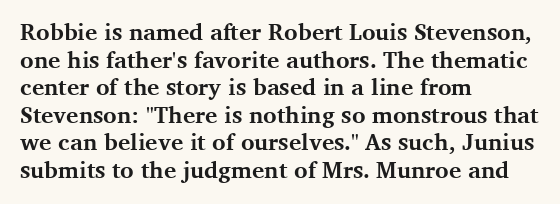
The letters stand upright; this is a roman face. Each word holds together tightly as a unit, with standard inter-letter gaps. Underline: absent. Notice how thick the strokes are: this is what a full bold looks like. The setting favours the left margin, as ordinary paragraphs usually do.
